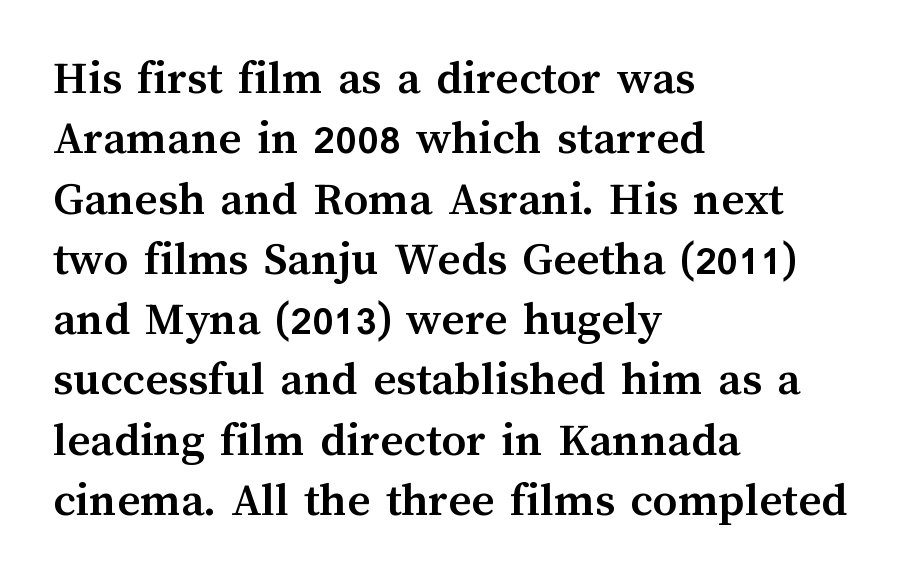
{"italic": "no", "bold": "yes", "weight": "semibold", "width": "normal", "stroke_contrast": "medium", "x_height": "medium", "monospaced": "no", "underline": "no", "align": "left", "line_spacing_ratio": 1.23, "letter_spacing": "normal", "letter_spacing_em": 0.0, "glyph_px": 49}
